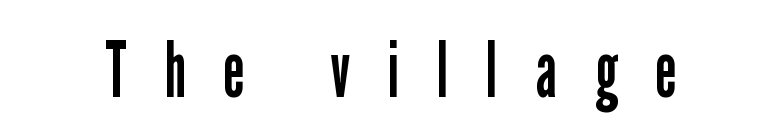
The image shows 78 px regular-weight, condensed sans-serif type, upright; set unusually wide letter spacing (+0.49 em), not underlined; low stroke contrast and a medium x-height.
